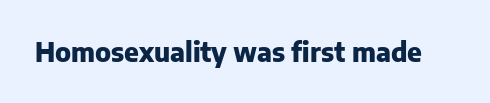
{"italic": "no", "bold": "yes", "underline": "no", "letter_spacing": "normal", "letter_spacing_em": 0.0, "glyph_px": 26}
